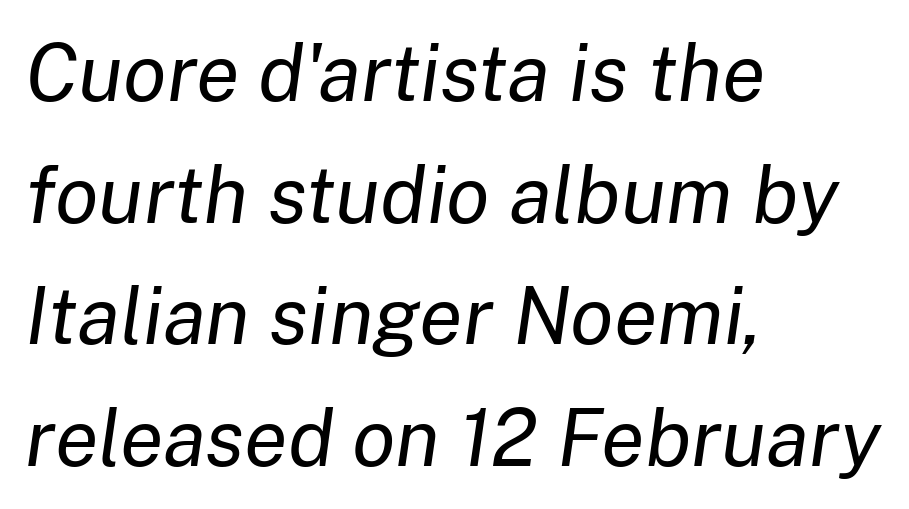
{"italic": "yes", "lean": "right", "slant_degrees": 8, "bold": "no", "weight": "regular", "width": "normal", "stroke_contrast": "low", "x_height": "medium", "monospaced": "no", "underline": "no", "align": "left", "line_spacing": "normal", "line_spacing_ratio": 1.52, "letter_spacing": "normal", "letter_spacing_em": 0.0, "glyph_px": 80}
